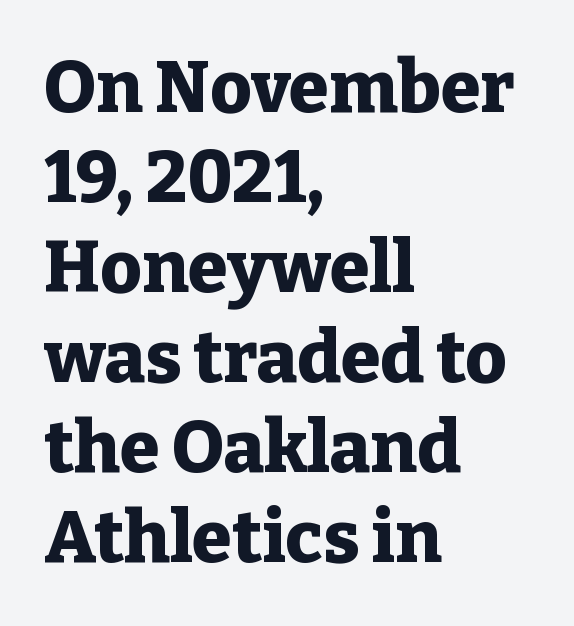
{"serif": "yes", "italic": "no", "bold": "yes", "weight": "heavy", "width": "normal", "stroke_contrast": "low", "x_height": "medium", "monospaced": "no", "underline": "no", "align": "left", "line_spacing": "normal", "line_spacing_ratio": 1.25, "letter_spacing": "normal", "letter_spacing_em": 0.0, "glyph_px": 72}
